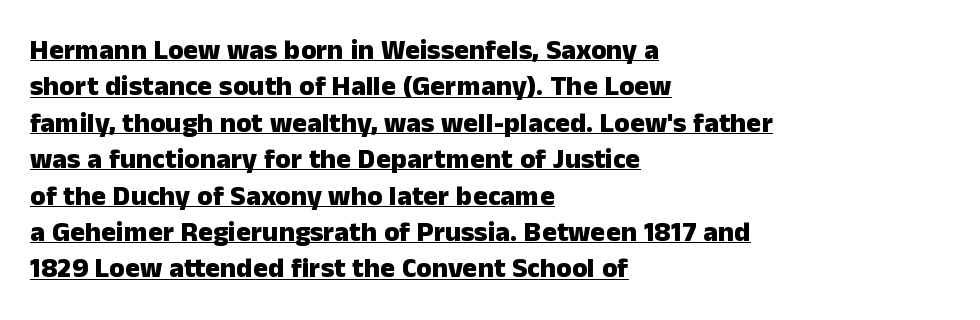
Every row of glyphs begins at an identical x-position on the left. The rendering uses natural spacing where letterforms have individual widths. This sample uses plain, unmodified letter spacing. Stroke thickness is high; the sample reads as a true bold. The font's upright variant was chosen for this text. Look at the bottom of the vertical strokes: they stop flat, with no serifs.
